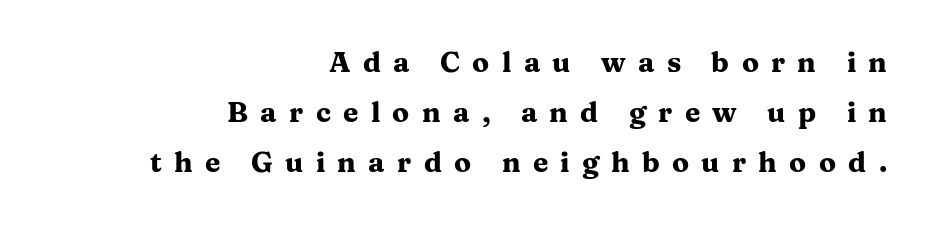
Posture: straight, roman, zero tilt. The compositor pushed each line to the right boundary. Students, note that the glyphs here are deliberately spaced far apart. Spacing verdict: proportional, widths tailored to each character. Anything drawn beneath the words? Only blank space. Yep, those are serifs on the letters.
